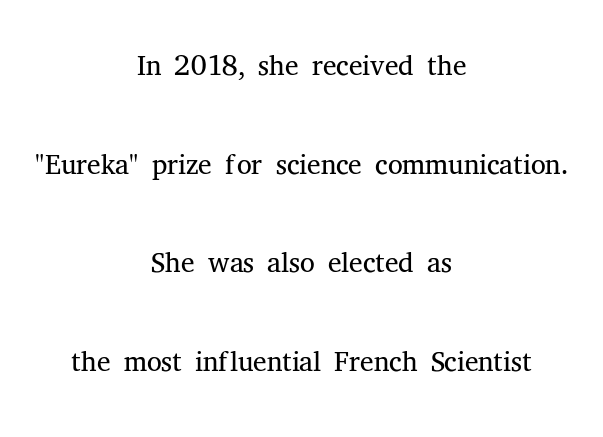
{"serif": "yes", "italic": "no", "bold": "no", "weight": "light", "width": "normal", "stroke_contrast": "medium", "x_height": "medium", "monospaced": "no", "underline": "no", "align": "center", "line_spacing": "loose", "line_spacing_ratio": 2.35, "letter_spacing": "normal", "letter_spacing_em": 0.0, "glyph_px": 42}
